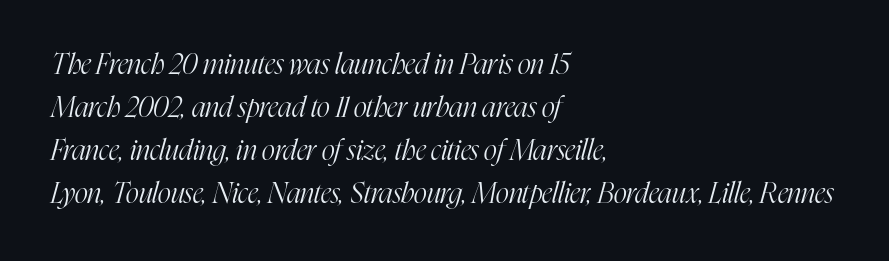
The image shows 28 px light, condensed serif type, italic (leaning right); set left-aligned, normal line spacing (1.54x), normal letter spacing, not underlined; high stroke contrast and a medium x-height.
